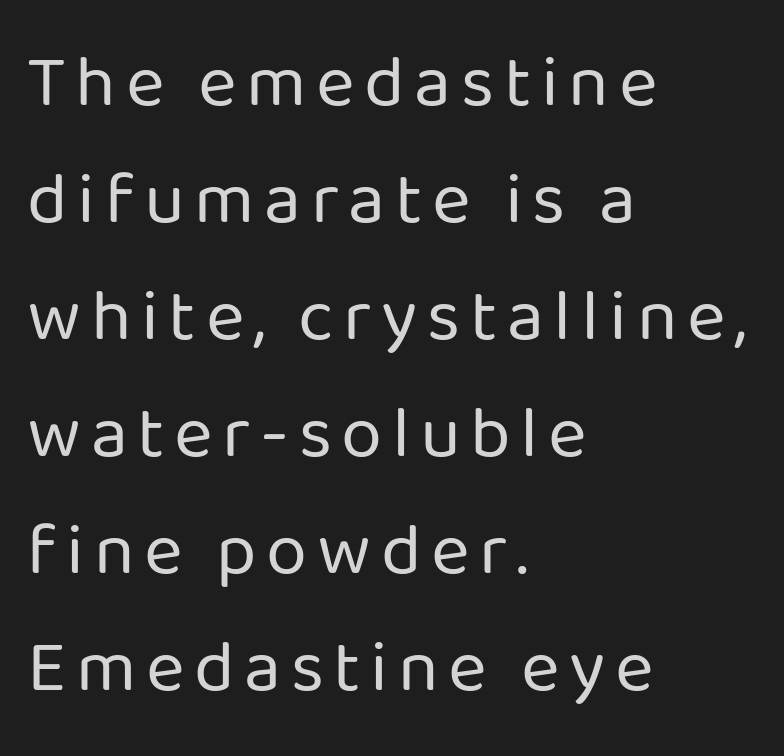
The image shows 74 px regular-weight sans-serif type, upright; set left-aligned, normal line spacing (1.58x), not underlined; low stroke contrast and a medium x-height.
